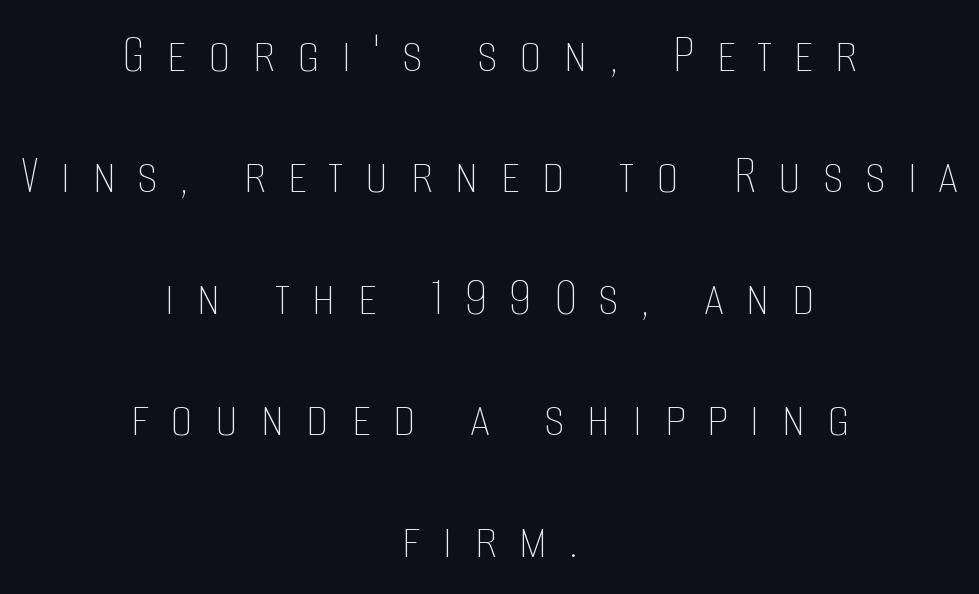
{"italic": "no", "bold": "no", "weight": "thin", "width": "condensed", "stroke_contrast": "low", "x_height": "large", "monospaced": "no", "underline": "no", "align": "center", "line_spacing": "loose", "line_spacing_ratio": 2.13, "letter_spacing": "wide", "letter_spacing_em": 0.38, "glyph_px": 57}
